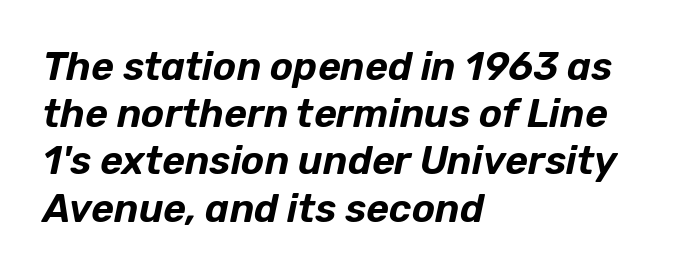
{"italic": "yes", "lean": "right", "slant_degrees": 12, "width": "normal", "stroke_contrast": "low", "x_height": "medium", "monospaced": "no", "underline": "no", "align": "left", "line_spacing_ratio": 1.21, "letter_spacing": "normal", "letter_spacing_em": 0.0, "glyph_px": 39}
